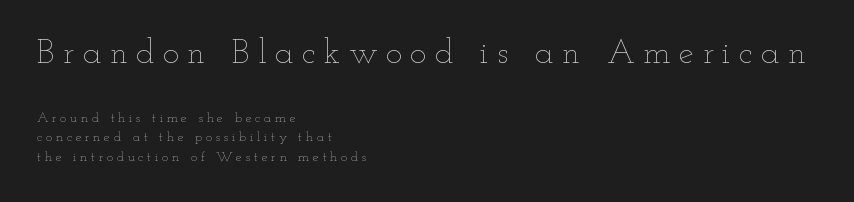
Letters rest on an invisible, unmarked baseline. The characters are drawn with everyday or finer stroke widths. Layout note: lines flush left. This rendering widens character spacing well past its baseline value.
